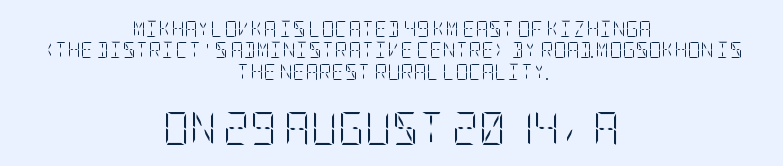
The image shows 33 px light, condensed type, upright; set centered, normal line spacing (1.34x), normal letter spacing, not underlined; the second (bottom) block is 2.06x larger; low stroke contrast and a large x-height.
